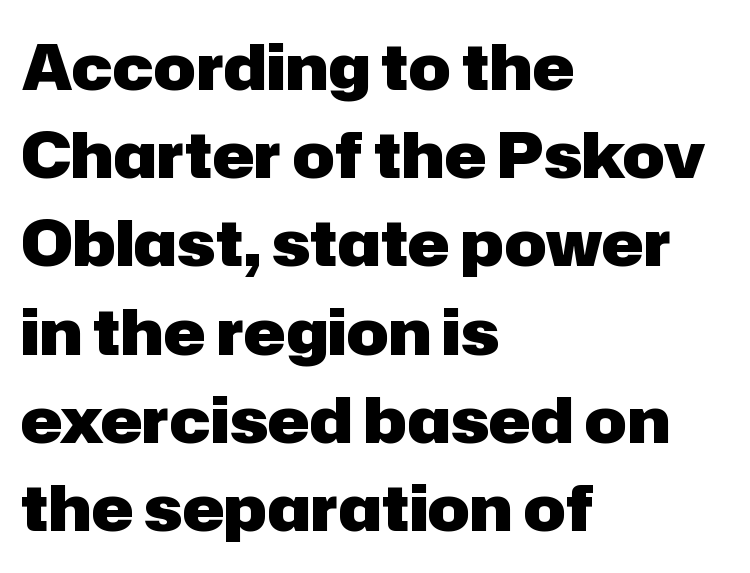
Q: Is the text bold? A: Yes.
Q: Is the text italic (slanted)? A: No, it is upright.
Q: Is the typeface a serif or a sans-serif typeface? A: Sans-serif.
Q: Is the text underlined? A: No.
Q: How is the paragraph aligned? A: Left-aligned.
Q: Is the spacing between letters normal or unusually wide? A: Normal.
Q: Is the spacing between lines tight, normal or loose? A: Normal.
Q: Width (condensed, normal, or wide)? A: Normal.
Q: Stroke contrast? A: Low.
Q: x-height? A: Medium.
Q: Monospaced? A: No.
